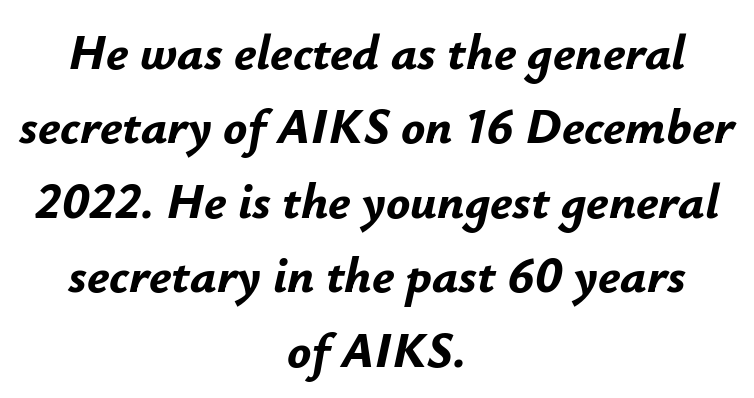
Characters are canted at an angle relative to the baseline's perpendicular. The lines in this sample share a center point and differ in where they start and stop. Spacing verdict: proportional, widths tailored to each character. A clean baseline with only descenders dipping below it. Rows of type keep a routine distance in the vertical direction. The characters look thick and weighty, a clear bold.
